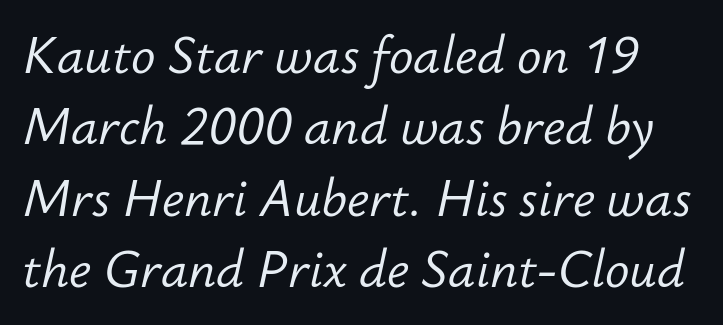
Q: Is the text bold? A: No.
Q: Is the text italic (slanted)? A: Yes, it leans right by about 12 degrees.
Q: Is the text underlined? A: No.
Q: Is the spacing between letters normal or unusually wide? A: Normal.
Q: Is the spacing between lines tight, normal or loose? A: Normal.
Q: Width (condensed, normal, or wide)? A: Normal.
Q: Stroke contrast? A: Low.
Q: x-height? A: Small.
Q: Monospaced? A: No.
